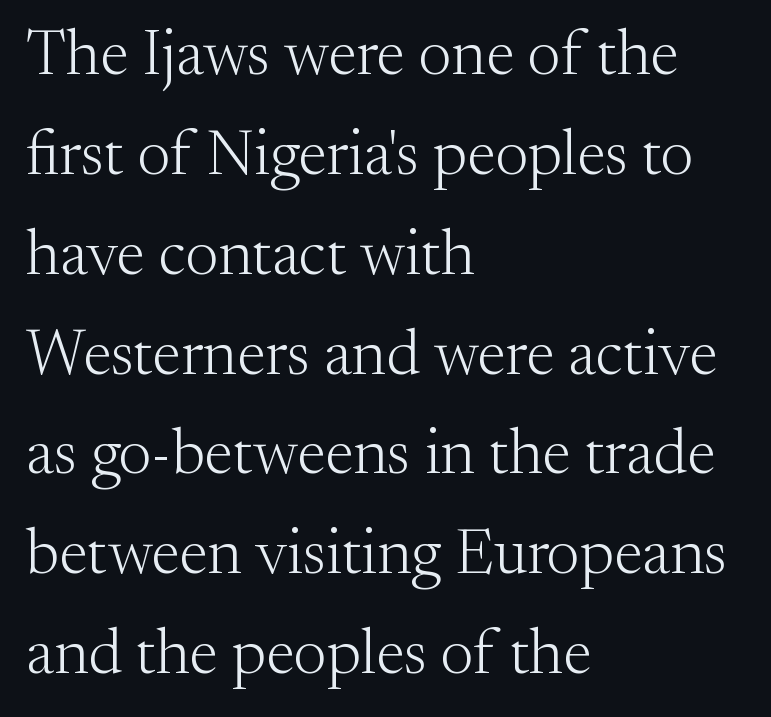
Words float on clear page, feet unadorned. Quick note: interline space is typical. Character widths vary here, with narrow letters taking less room than wide ones. The font sits on the lighter half of the weight spectrum, regular included.
